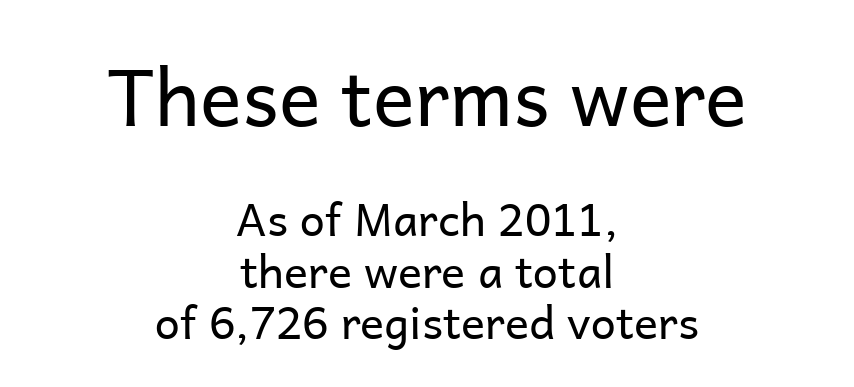
{"serif": "no", "italic": "no", "bold": "no", "weight": "regular", "width": "normal", "stroke_contrast": "low", "x_height": "medium", "monospaced": "no", "underline": "no", "align": "center", "line_spacing": "tight", "line_spacing_ratio": 1.14, "letter_spacing": "normal", "letter_spacing_em": 0.0, "larger_block": "first", "size_ratio": 1.73, "glyph_px": 78}
